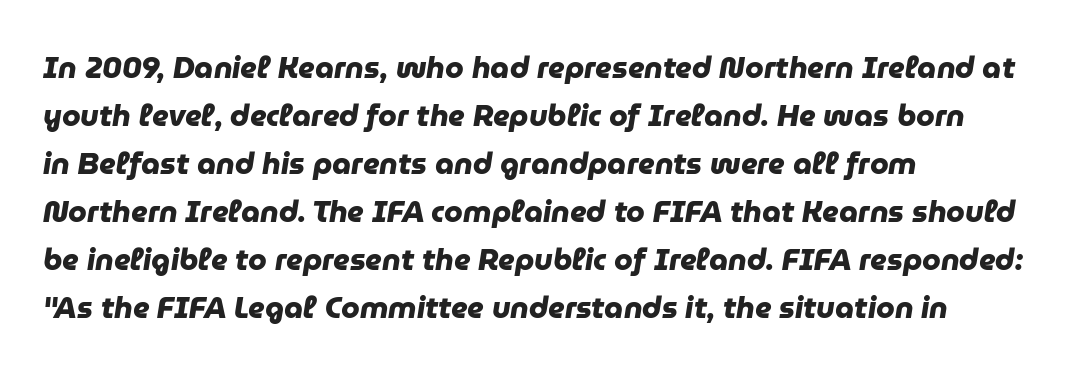
The image shows 30 px heavy sans-serif type; set left-aligned, normal line spacing (1.6x), normal letter spacing, not underlined; low stroke contrast and a medium x-height.
